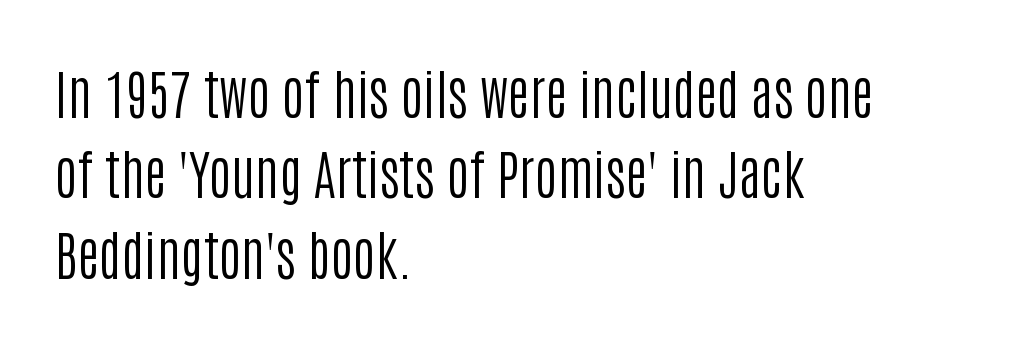
Here the designer chose a conventional face with non-uniform glyph widths. Horizontal alignment here is leftward, the default for most running prose. The typesetting does not lean heavy: it is not bold. Rule under the text: the space is simply empty.
